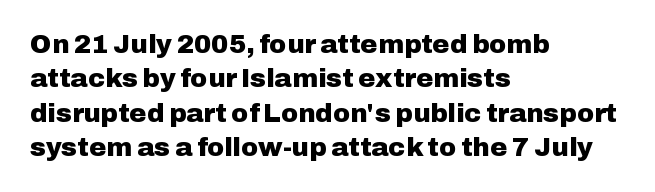
Words appear dense and cohesive because spacing is normal. Typeset ragged right — the left edge is the straight one. This sample keeps an unexceptional amount of space between lines. A clean baseline with only descenders dipping below it. Notice how thick the strokes are: this is what a full bold looks like. This is the regular roman posture of the typeface.
